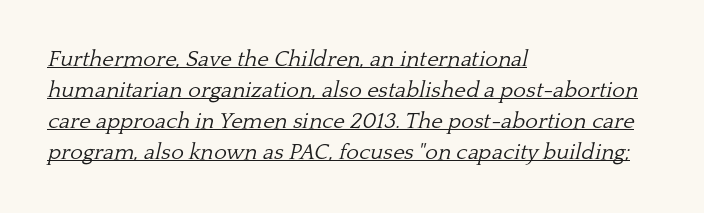
Q: Is the text bold? A: No.
Q: Is the text italic (slanted)? A: Yes, it leans right by about 13 degrees.
Q: Is the text underlined? A: Yes.
Q: How is the paragraph aligned? A: Left-aligned.
Q: Is the spacing between letters normal or unusually wide? A: Normal.
Q: Is the spacing between lines tight, normal or loose? A: Normal.
